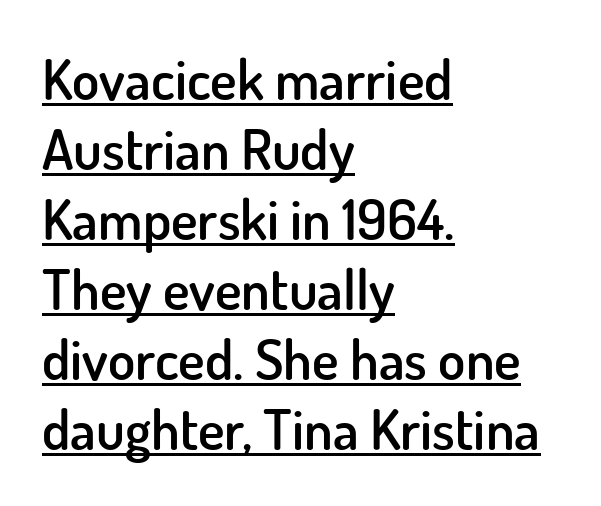
{"serif": "no", "italic": "no", "bold": "semi", "weight": "semibold", "width": "normal", "stroke_contrast": "low", "x_height": "small", "monospaced": "no", "underline": "yes", "align": "left", "line_spacing": "normal", "line_spacing_ratio": 1.25, "letter_spacing": "normal", "letter_spacing_em": 0.0, "glyph_px": 56}
